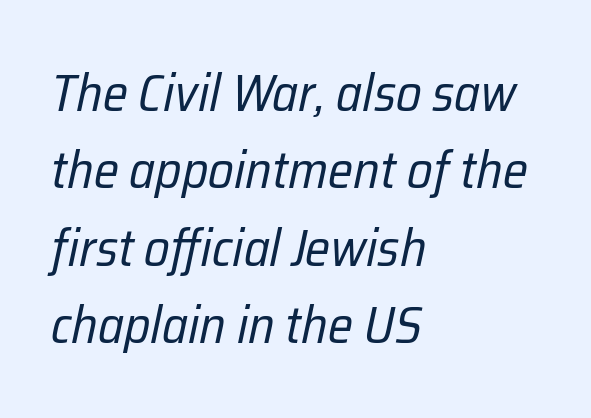
Q: Is the text bold? A: No.
Q: Is the text italic (slanted)? A: Yes, it leans right by about 12 degrees.
Q: Is the text underlined? A: No.
Q: How is the paragraph aligned? A: Left-aligned.
Q: Is the spacing between letters normal or unusually wide? A: Normal.
Q: Is the spacing between lines tight, normal or loose? A: Normal.
Q: Width (condensed, normal, or wide)? A: Condensed.
Q: Stroke contrast? A: Low.
Q: x-height? A: Medium.
Q: Monospaced? A: No.
